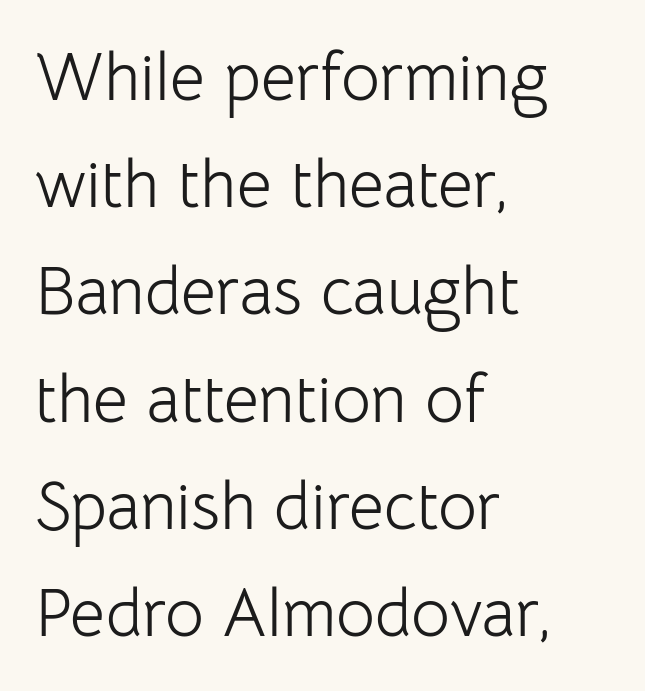
{"serif": "no", "italic": "no", "bold": "no", "weight": "light", "width": "normal", "stroke_contrast": "low", "x_height": "medium", "monospaced": "no", "underline": "no", "align": "left", "line_spacing": "normal", "line_spacing_ratio": 1.6, "letter_spacing": "normal", "letter_spacing_em": 0.0, "glyph_px": 67}
